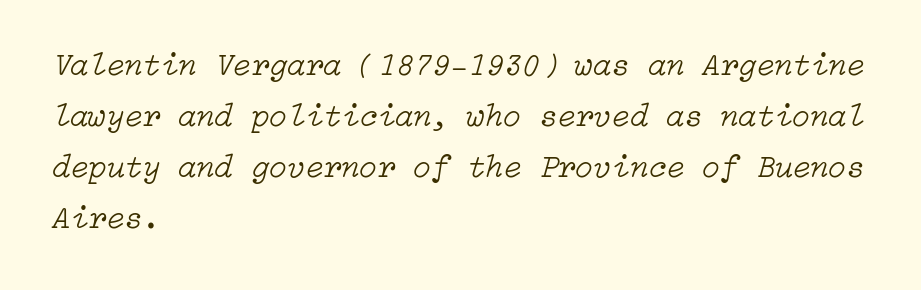
The image shows 33 px light type, italic (leaning right); set left-aligned, normal line spacing (1.55x), normal letter spacing, not underlined; low stroke contrast and a medium x-height.
